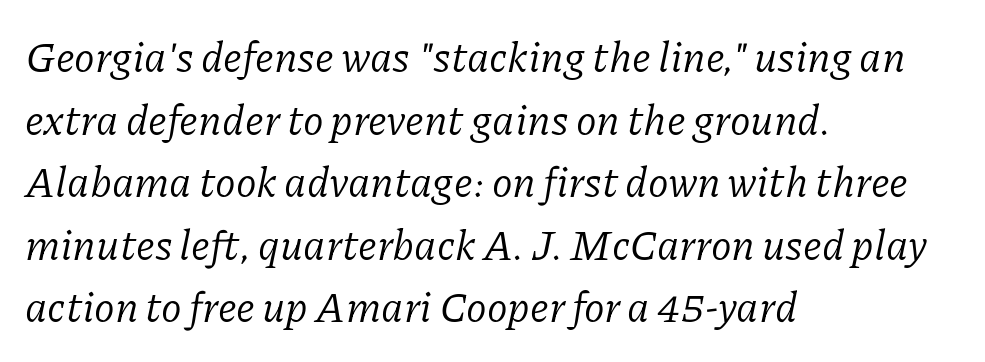
{"serif": "yes", "italic": "yes", "lean": "right", "slant_degrees": 11, "bold": "no", "weight": "regular", "width": "normal", "stroke_contrast": "low", "x_height": "medium", "monospaced": "no", "underline": "no", "align": "left", "line_spacing": "normal", "line_spacing_ratio": 1.49, "letter_spacing": "normal", "letter_spacing_em": 0.0, "glyph_px": 42}
